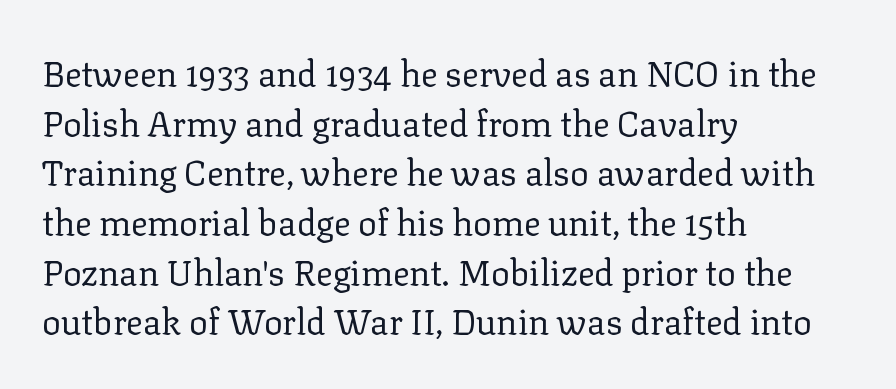
{"serif": "yes", "italic": "no", "bold": "no", "weight": "regular", "width": "normal", "stroke_contrast": "low", "x_height": "medium", "monospaced": "no", "underline": "no", "align": "left", "line_spacing": "normal", "line_spacing_ratio": 1.42, "letter_spacing": "normal", "letter_spacing_em": 0.0, "glyph_px": 35}
